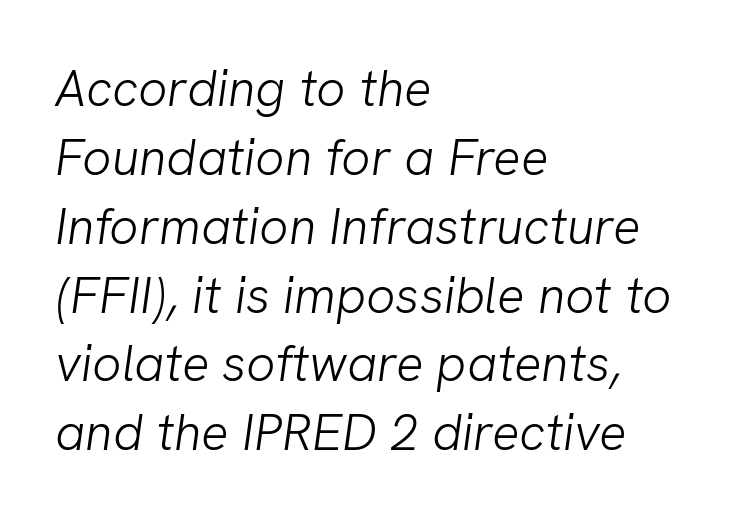
{"serif": "no", "bold": "no", "weight": "light", "width": "normal", "stroke_contrast": "low", "x_height": "medium", "monospaced": "no", "underline": "no", "align": "left", "line_spacing": "normal", "line_spacing_ratio": 1.35, "letter_spacing": "normal", "letter_spacing_em": 0.0, "glyph_px": 51}
